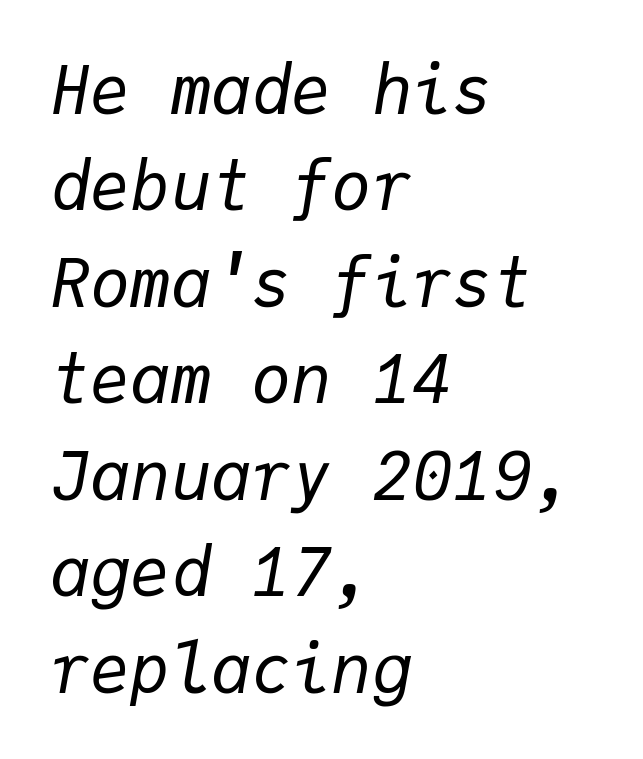
The letters march in equal steps, a hallmark of fixed-pitch type. Would a proofreader flag this as italicized? Yes. The strip under each line holds only bare page. Here the glyphs are tracked normally, forming tight word shapes. Heft: none added — not bold. Is there much room between lines? A standard amount, neither cramped nor airy.
